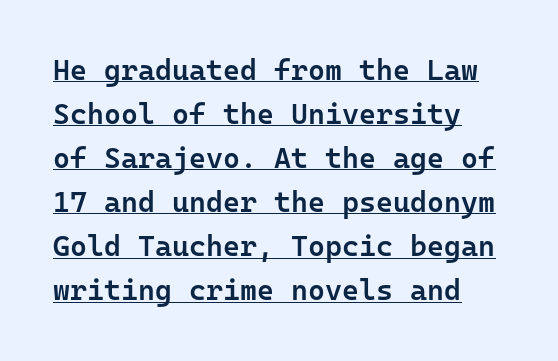
The image shows 29 px semibold sans-serif type, upright, monospaced; set normal line spacing (1.52x), normal letter spacing, underlined; low stroke contrast and a medium x-height.
